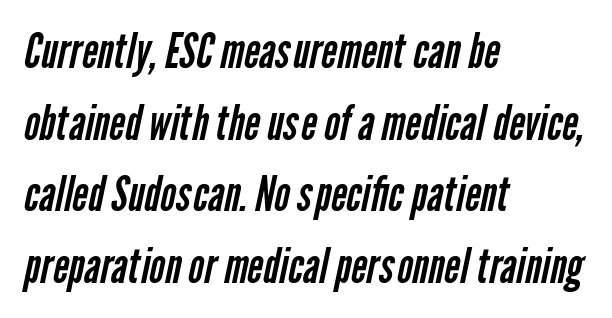
{"serif": "no", "bold": "no", "weight": "regular", "width": "condensed", "stroke_contrast": "low", "x_height": "medium", "monospaced": "no", "underline": "no", "align": "left", "line_spacing": "normal", "line_spacing_ratio": 1.49, "letter_spacing": "normal", "letter_spacing_em": 0.0, "glyph_px": 48}
